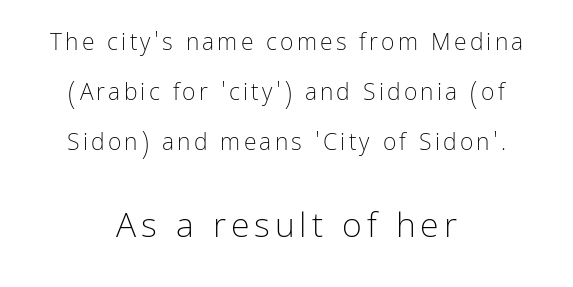
Q: Is the text bold? A: No.
Q: Is the text italic (slanted)? A: No, it is upright.
Q: Is the typeface a serif or a sans-serif typeface? A: Sans-serif.
Q: Is the text underlined? A: No.
Q: How is the paragraph aligned? A: Centered.
Q: Is the spacing between lines tight, normal or loose? A: Loose.
Q: Which block of text is set in a larger size, the first (top) or the second (bottom)? A: The second (bottom) one.
Q: Width (condensed, normal, or wide)? A: Normal.
Q: Stroke contrast? A: Low.
Q: x-height? A: Medium.
Q: Monospaced? A: No.
